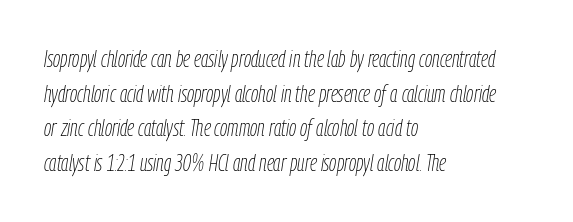
{"italic": "yes", "lean": "right", "slant_degrees": 9, "bold": "no", "underline": "no", "align": "left", "line_spacing": "normal", "line_spacing_ratio": 1.51, "letter_spacing": "normal", "letter_spacing_em": 0.0, "glyph_px": 23}
